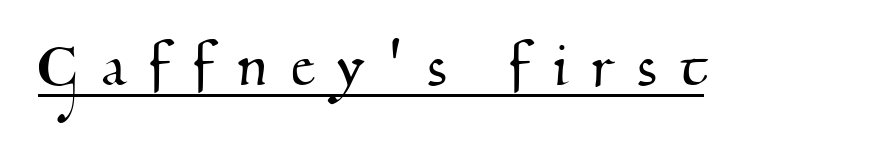
Do the characters align in a grid? No, the font is proportional. Note: serifs present on the glyphs. Characters follow at a spacing far wider than the type designer built in. Glance below the letters and you will spot a drawn line.
